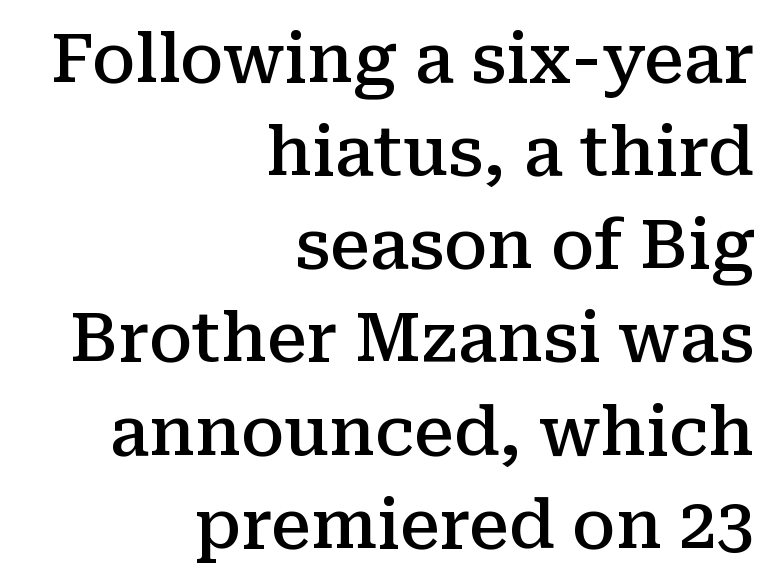
{"serif": "yes", "italic": "no", "bold": "semi", "weight": "semibold", "width": "normal", "stroke_contrast": "medium", "x_height": "medium", "monospaced": "no", "underline": "no", "align": "right", "line_spacing": "normal", "line_spacing_ratio": 1.39, "letter_spacing": "normal", "letter_spacing_em": 0.0, "glyph_px": 67}
